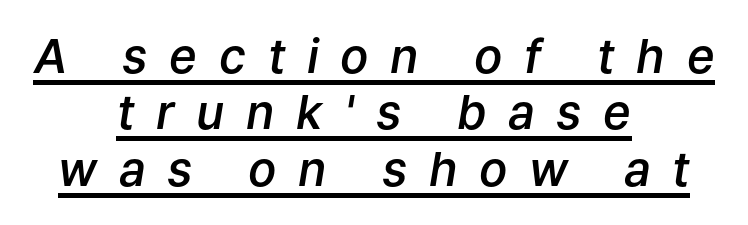
The image shows 47 px semibold type, italic (leaning right); set centered, line spacing 1.2x, unusually wide letter spacing (+0.46 em), underlined; low stroke contrast and a medium x-height.
